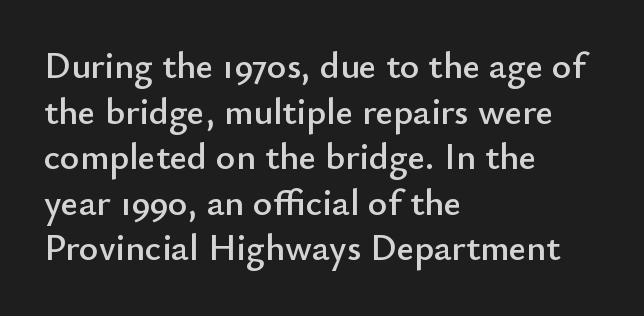
{"serif": "no", "italic": "no", "width": "normal", "stroke_contrast": "low", "x_height": "small", "monospaced": "no", "underline": "no", "align": "left", "line_spacing_ratio": 1.23, "letter_spacing": "normal", "letter_spacing_em": 0.0, "glyph_px": 37}
